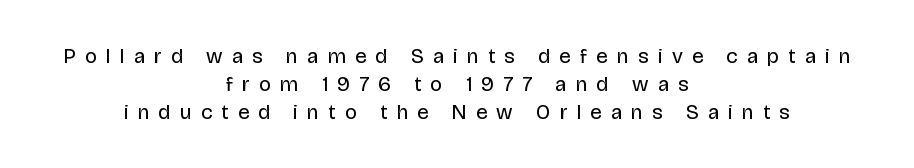
The image shows 21 px text type, upright; set centered, normal line spacing (1.33x), unusually wide letter spacing (+0.44 em), not underlined.
